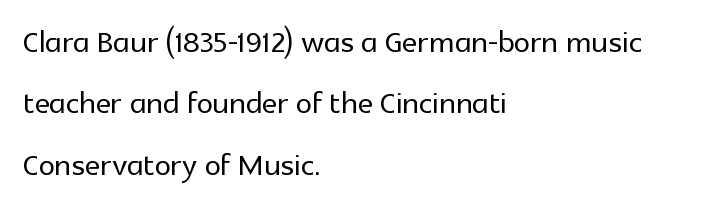
The image shows 41 px sans-serif type, upright; set left-aligned, normal line spacing (1.5x), normal letter spacing, not underlined; a medium x-height.
